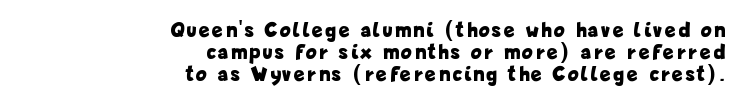
You can tell it's not italic because the verticals are truly vertical. The setting favours the right margin, as signatures and pull-quotes sometimes do. The string is rendered with underlining switched off. The leading is snug, giving the passage a crowded texture.
